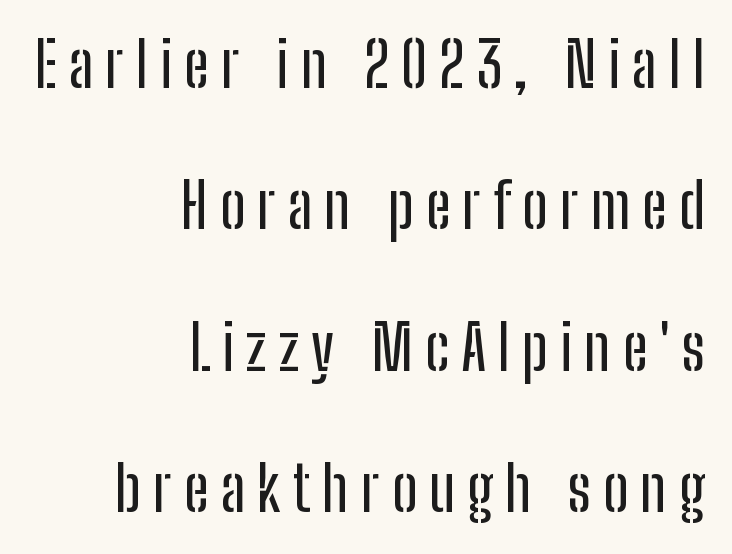
Every stem runs plumb, perpendicular to the baseline. The font family rendered here belongs to the sans-serif group. Has an underline been added? It has not. The passage shown stacks its lines with a broad gap. Think of a printed novel: that variable character pitch is what you see here.
